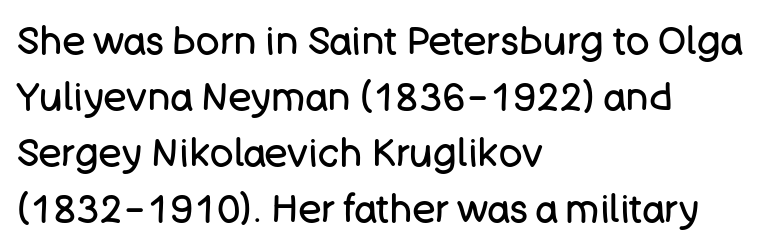
The passage shown stacks its lines at a standard gap. The horizontal fit of the characters is conventional and even. Here the designer chose a conventional face with non-uniform glyph widths. The weight tops out at a normal text grade. Posture: vertical.
